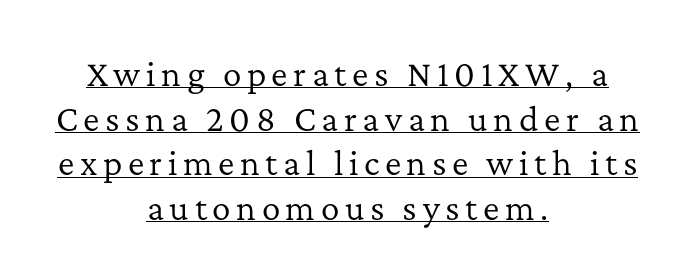
Q: Is the text bold? A: No.
Q: Is the text italic (slanted)? A: No, it is upright.
Q: Is the typeface a serif or a sans-serif typeface? A: Serif.
Q: Is the text underlined? A: Yes.
Q: How is the paragraph aligned? A: Centered.
Q: Is the spacing between lines tight, normal or loose? A: Normal.
Q: Width (condensed, normal, or wide)? A: Normal.
Q: Stroke contrast? A: Low.
Q: x-height? A: Medium.
Q: Monospaced? A: No.
